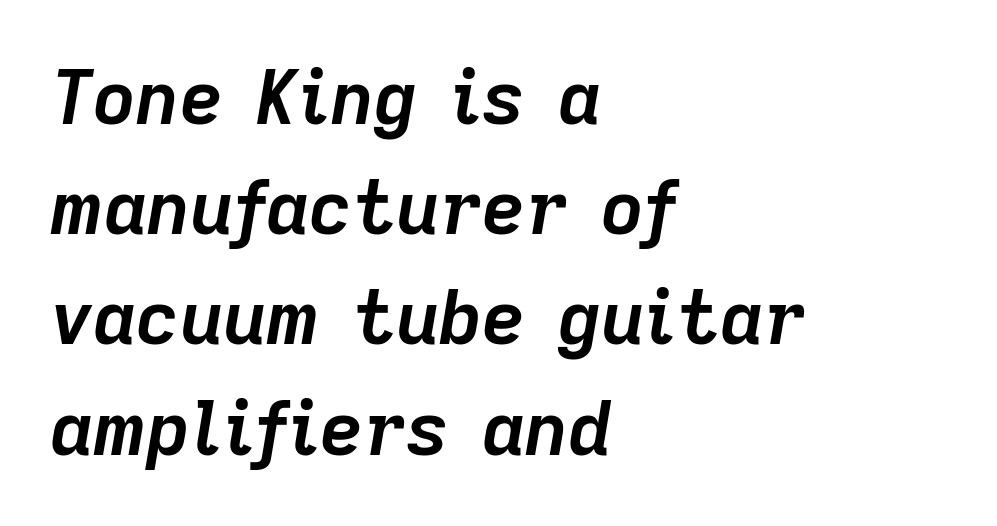
The image shows 75 px semibold type, italic (leaning right); set left-aligned, normal line spacing (1.47x), normal letter spacing, not underlined; low stroke contrast and a medium x-height.
